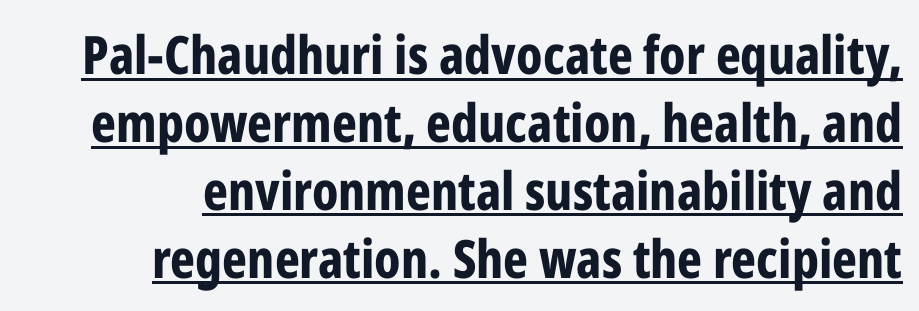
The image shows 53 px bold, condensed sans-serif type, upright; set right-aligned, normal line spacing (1.28x), normal letter spacing, underlined; low stroke contrast and a medium x-height.
